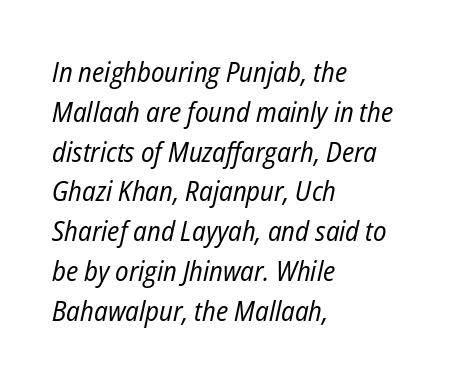
Rows of type keep a routine distance in the vertical direction. Caption: standard tracking, unaltered. Notice how the stems are inclined rather than vertical — that's the hallmark of italics. The setting favours the left margin, as ordinary paragraphs usually do.
